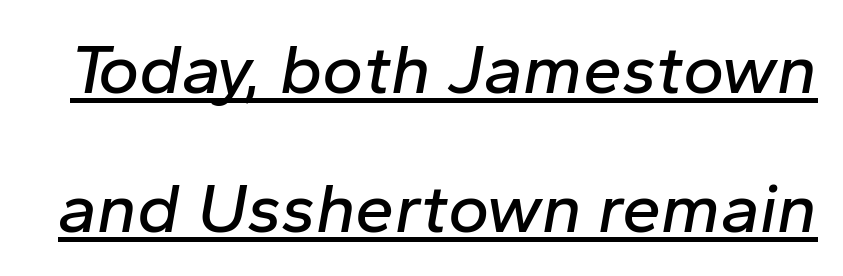
The type is set solid horizontally, with unmodified tracking. An italicized treatment has been applied to the whole sample. Varying glyph widths throughout — classic text-font behaviour. Baseline-to-baseline distance is far greater than the letter height. The rendering uses the underline text-decoration.
